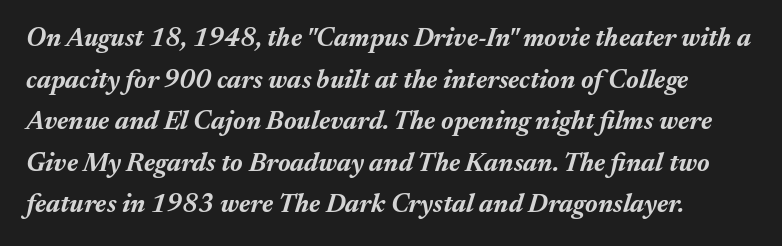
The image shows 26 px bold type, italic (leaning right); set normal line spacing (1.6x), normal letter spacing, not underlined.
